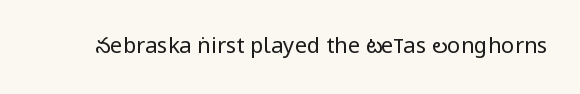
{"italic": "no", "bold": "no", "underline": "no", "letter_spacing": "normal", "letter_spacing_em": 0.0, "glyph_px": 22}
